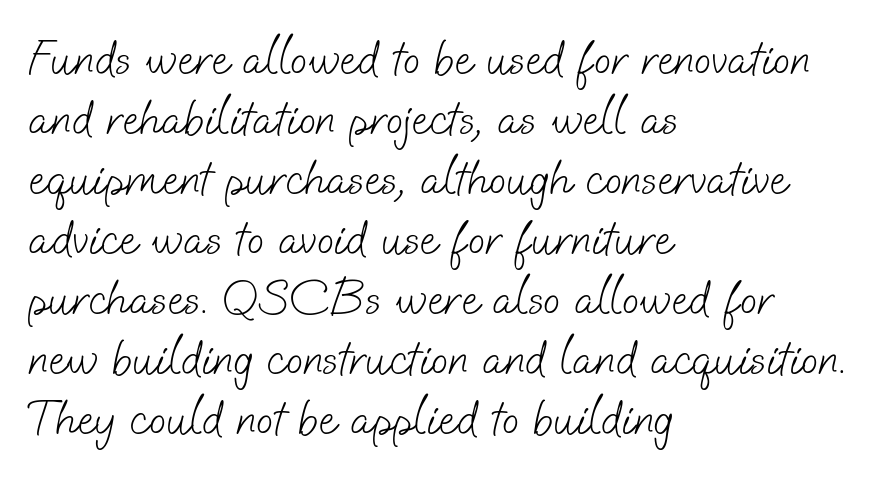
The image shows 50 px light sans-serif type; set left-aligned, line spacing 1.2x, normal letter spacing, not underlined; low stroke contrast and a small x-height.
